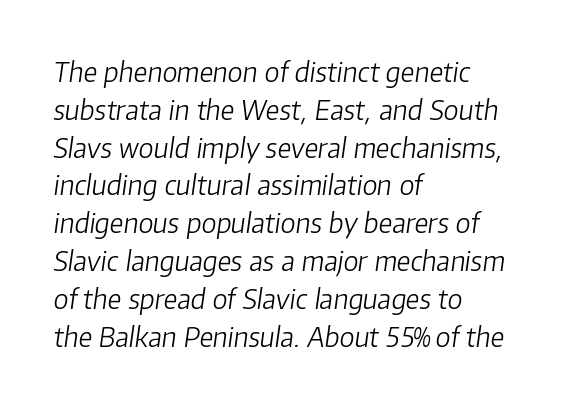
{"italic": "yes", "lean": "right", "slant_degrees": 8, "bold": "no", "underline": "no", "align": "left", "line_spacing": "normal", "line_spacing_ratio": 1.4, "letter_spacing": "normal", "letter_spacing_em": 0.0, "glyph_px": 27}
